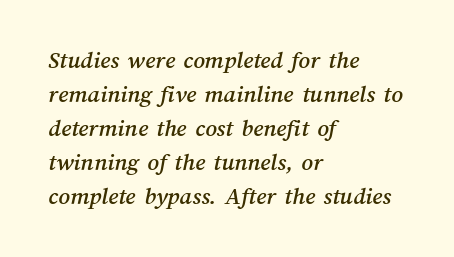
The paragraph shown leans on its left margin. Short note: letters normally spaced. Unmarked baselines from the first word to the last. Line spacing here is normal.
